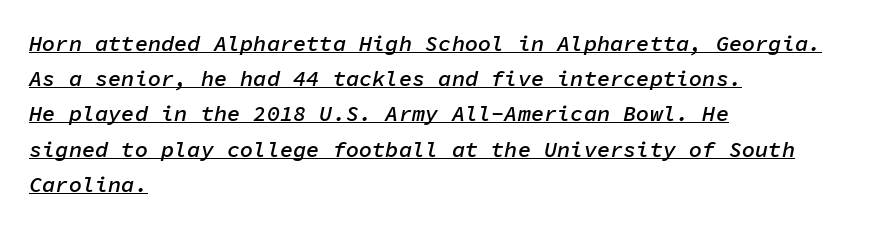
Is there an underline? Yes — a line sits under the letters. Horizontally, the lines are justified to the leading edge only. Weight check: semibold — heavier than regular, not quite bold. The passage shown stacks its lines at a standard gap.
